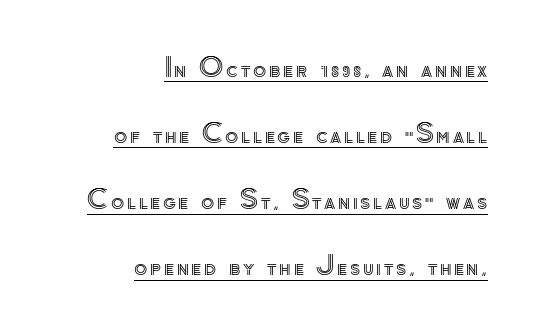
The image shows 27 px text type, upright; set right-aligned, loose line spacing (2.45x), underlined.
